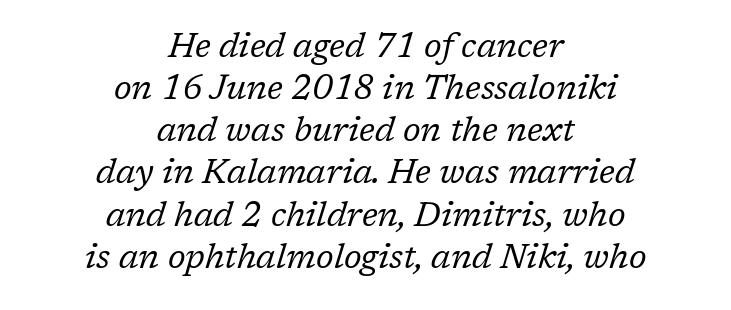
{"serif": "yes", "italic": "yes", "lean": "right", "slant_degrees": 17, "bold": "no", "weight": "regular", "width": "normal", "stroke_contrast": "low", "x_height": "medium", "monospaced": "no", "underline": "no", "align": "center", "line_spacing_ratio": 1.24, "letter_spacing": "normal", "letter_spacing_em": 0.0, "glyph_px": 34}
